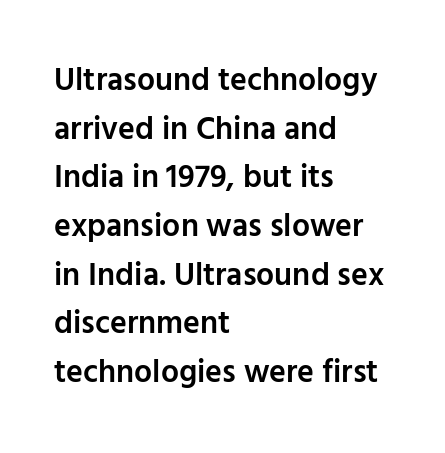
Q: Is the text bold? A: Semi-bold.
Q: Is the text italic (slanted)? A: No, it is upright.
Q: Is the typeface a serif or a sans-serif typeface? A: Sans-serif.
Q: Is the text underlined? A: No.
Q: How is the paragraph aligned? A: Left-aligned.
Q: Is the spacing between letters normal or unusually wide? A: Normal.
Q: Is the spacing between lines tight, normal or loose? A: Normal.
Q: Width (condensed, normal, or wide)? A: Normal.
Q: Stroke contrast? A: Low.
Q: x-height? A: Medium.
Q: Monospaced? A: No.
